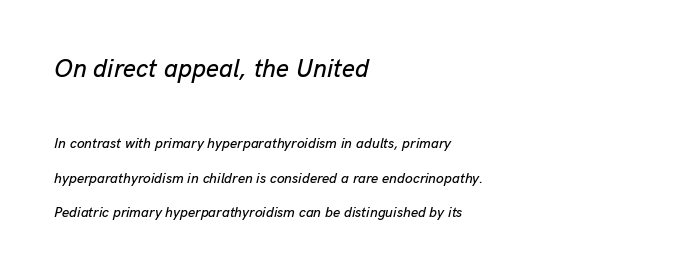
The image shows 25 px text type, italic (leaning right); set left-aligned, loose line spacing (2.45x), normal letter spacing, not underlined; the first (top) block is 1.79x larger.
